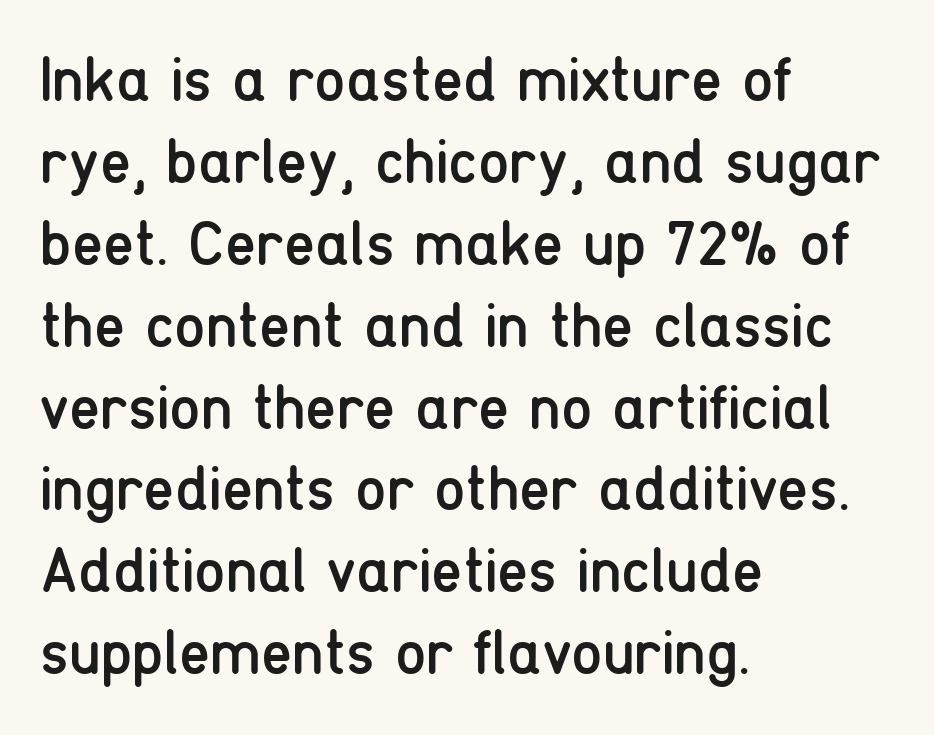
Q: Is the text bold? A: No.
Q: Is the text italic (slanted)? A: No, it is upright.
Q: Is the typeface a serif or a sans-serif typeface? A: Sans-serif.
Q: Is the text underlined? A: No.
Q: How is the paragraph aligned? A: Left-aligned.
Q: Is the spacing between letters normal or unusually wide? A: Normal.
Q: Is the spacing between lines tight, normal or loose? A: Normal.
Q: Width (condensed, normal, or wide)? A: Condensed.
Q: Stroke contrast? A: Low.
Q: x-height? A: Medium.
Q: Monospaced? A: No.
